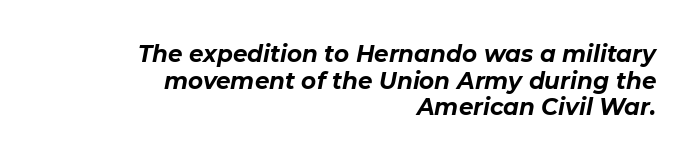
Q: Is the text bold? A: Yes.
Q: Is the text italic (slanted)? A: Yes, it leans right by about 11 degrees.
Q: Is the text underlined? A: No.
Q: How is the paragraph aligned? A: Right-aligned.
Q: Is the spacing between letters normal or unusually wide? A: Normal.
